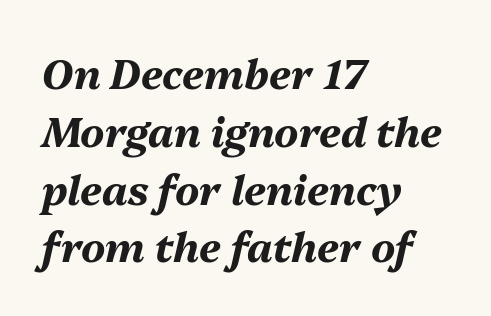
Line starts are locked; line ends wander. In terms of posture, this sample is oblique. The strip under each line holds only bare page. Typographic density is high because the face is bold. The line-height multiplier appears to be the usual default.
